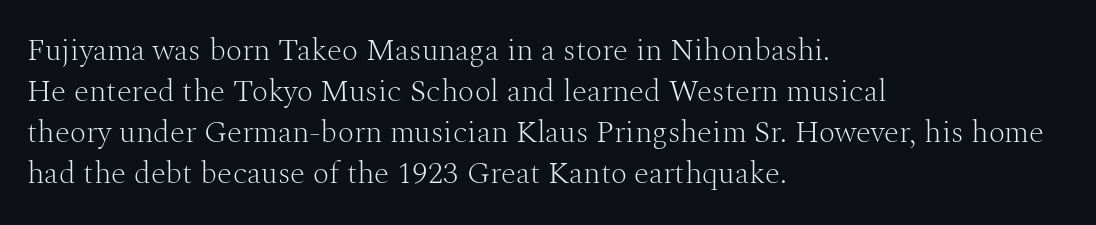
The image shows 31 px light serif type, upright; set left-aligned, normal line spacing (1.32x), normal letter spacing, not underlined; medium stroke contrast and a medium x-height.
